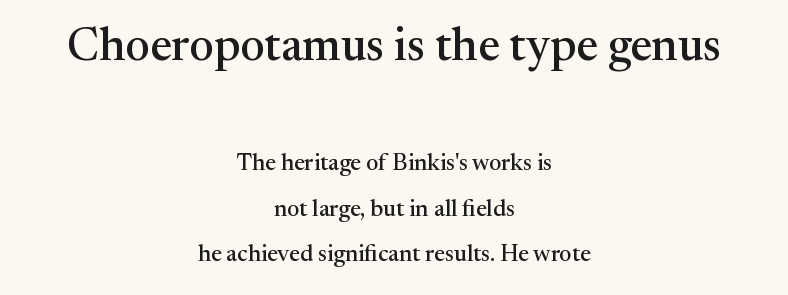
Q: Is the text italic (slanted)? A: No, it is upright.
Q: Is the typeface a serif or a sans-serif typeface? A: Serif.
Q: Is the text underlined? A: No.
Q: How is the paragraph aligned? A: Centered.
Q: Is the spacing between letters normal or unusually wide? A: Normal.
Q: Is the spacing between lines tight, normal or loose? A: Loose.
Q: Which block of text is set in a larger size, the first (top) or the second (bottom)? A: The first (top) one.
Q: Width (condensed, normal, or wide)? A: Normal.
Q: Stroke contrast? A: Medium.
Q: x-height? A: Medium.
Q: Monospaced? A: No.
